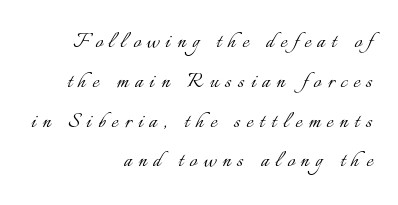
Q: Is the text bold? A: No.
Q: Is the text italic (slanted)? A: Yes.
Q: Is the text underlined? A: No.
Q: How is the paragraph aligned? A: Right-aligned.
Q: Is the spacing between letters normal or unusually wide? A: Unusually wide.
Q: Is the spacing between lines tight, normal or loose? A: Normal.
